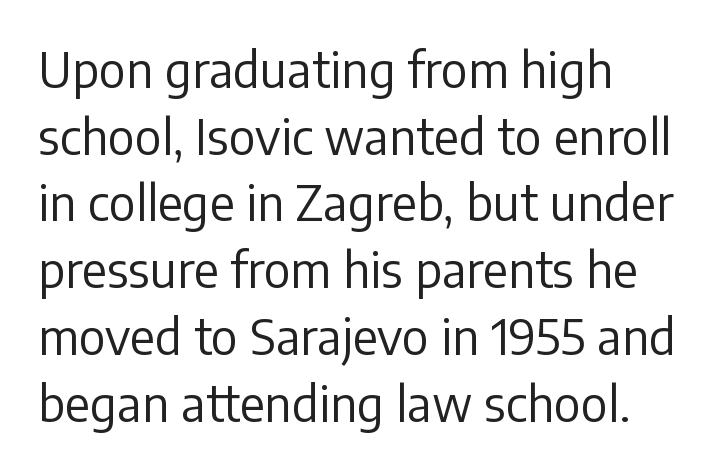
The image shows 48 px regular-weight sans-serif type, upright; set left-aligned, normal line spacing (1.39x), normal letter spacing, not underlined; low stroke contrast and a medium x-height.
